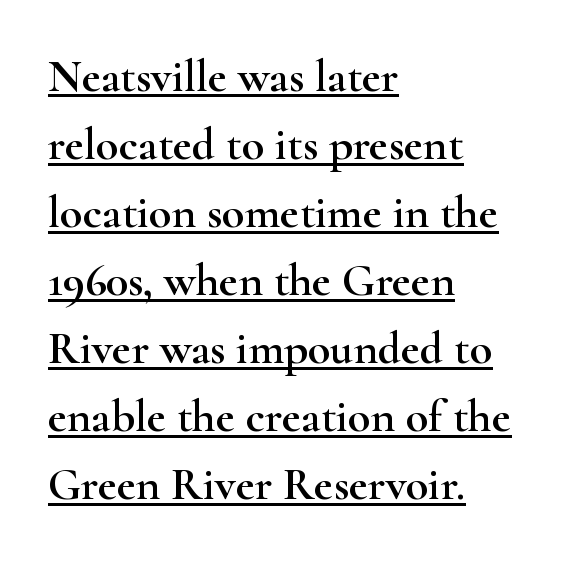
The characters display serif detailing at their extremities. Decoration check: the copy is underlined. The rag falls on the right side of this text block. The line texture is even and compact thanks to regular tracking. If you drew a line through each stem, it would be perfectly vertical. Notice how descenders clear the ascenders below comfortably — that's standard leading.
